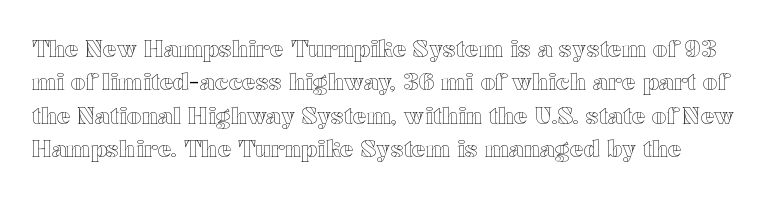
Letter spacing: default. Rows of type keep a routine distance in the vertical direction. Descenders are the only things crossing below the line. The specimen reads as upright at a glance.
